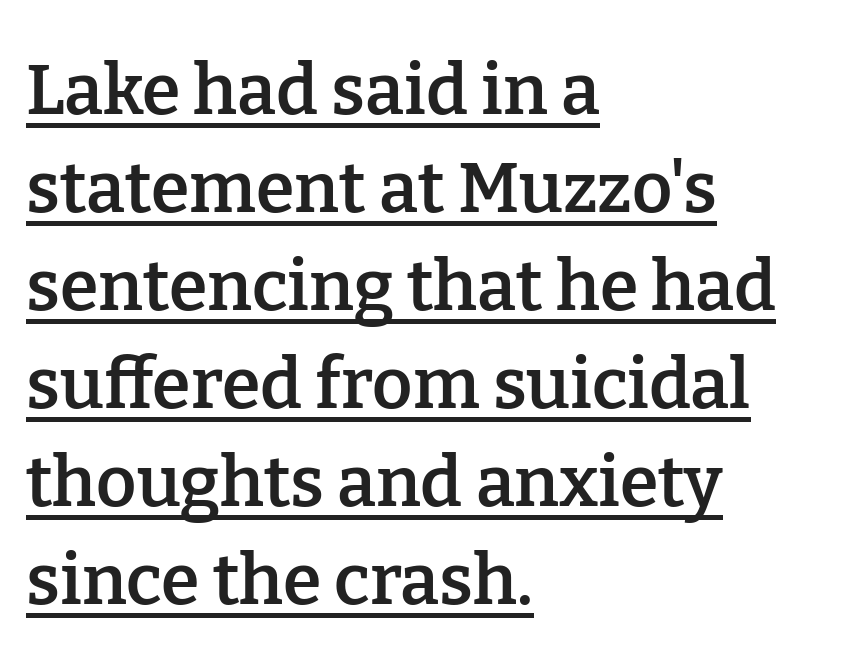
In terms of leading, this rendering sits right in the middle. The face used here is proportionally spaced, like ordinary book or web type. Every word sits above its own underline. These lines stack with their left ends in a neat column. A somewhat darkened texture: the type is semibold rather than bold. Are there feet on the stems? There are — it's a serif.
